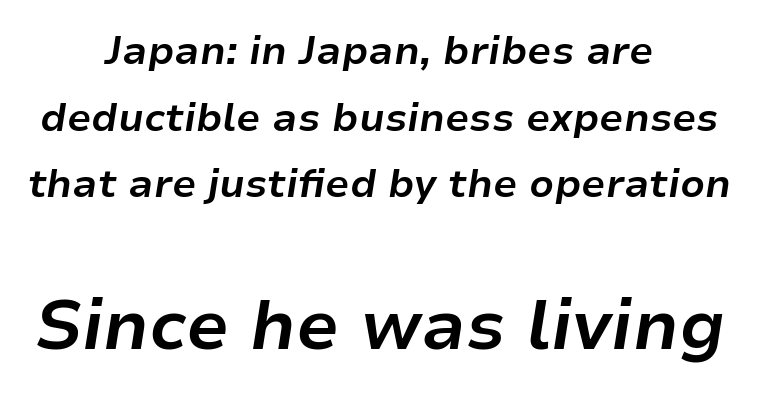
{"italic": "yes", "lean": "right", "slant_degrees": 9, "bold": "yes", "weight": "bold", "width": "normal", "stroke_contrast": "low", "x_height": "medium", "monospaced": "no", "underline": "no", "align": "center", "line_spacing_ratio": 1.71, "letter_spacing": "normal", "letter_spacing_em": 0.0, "larger_block": "second", "size_ratio": 1.77, "glyph_px": 69}
